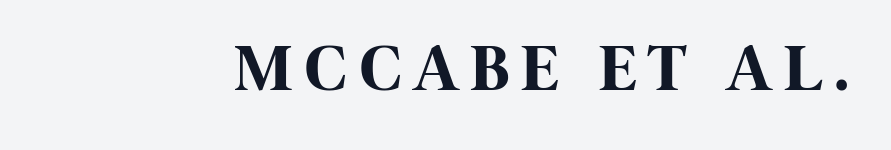
Q: Is the text bold? A: Yes.
Q: Is the text italic (slanted)? A: No, it is upright.
Q: Is the typeface a serif or a sans-serif typeface? A: Sans-serif.
Q: Is the text underlined? A: No.
Q: Width (condensed, normal, or wide)? A: Condensed.
Q: Stroke contrast? A: High.
Q: x-height? A: Large.
Q: Monospaced? A: No.
